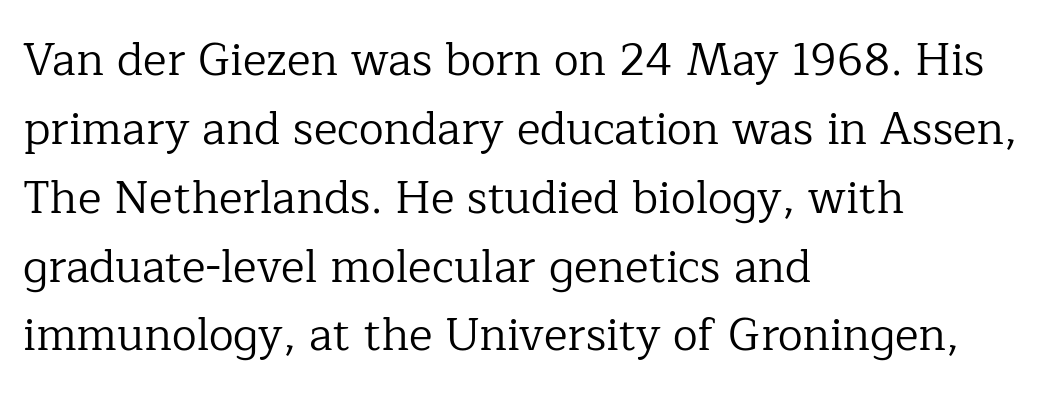
These lines sit exactly where default settings would place them. Honestly, there is no underline to notice here at all. The passage shown is typed in a proportional face where columns would drift. The strokes carry an ordinary text weight at most. The type sits square on the baseline with zero lean.
